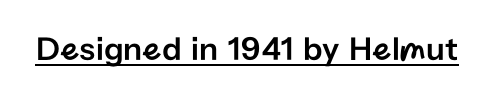
{"serif": "no", "italic": "no", "width": "normal", "stroke_contrast": "low", "x_height": "medium", "monospaced": "no", "underline": "yes", "letter_spacing": "normal", "letter_spacing_em": 0.0, "glyph_px": 34}
